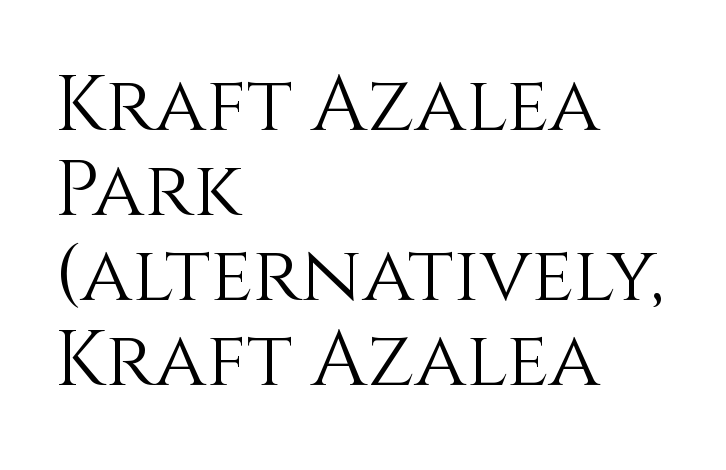
Q: Is the text bold? A: No.
Q: Is the text italic (slanted)? A: No, it is upright.
Q: Is the text underlined? A: No.
Q: How is the paragraph aligned? A: Left-aligned.
Q: Is the spacing between letters normal or unusually wide? A: Normal.
Q: Is the spacing between lines tight, normal or loose? A: Tight.
Q: Width (condensed, normal, or wide)? A: Normal.
Q: x-height? A: Large.
Q: Monospaced? A: No.
